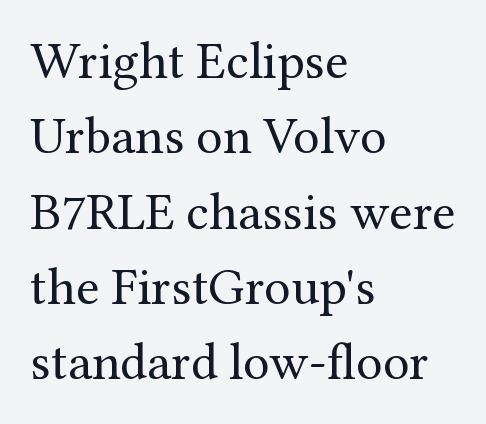
Q: Is the text bold? A: No.
Q: Is the text italic (slanted)? A: No, it is upright.
Q: Is the typeface a serif or a sans-serif typeface? A: Serif.
Q: Is the text underlined? A: No.
Q: How is the paragraph aligned? A: Left-aligned.
Q: Is the spacing between letters normal or unusually wide? A: Normal.
Q: Is the spacing between lines tight, normal or loose? A: Normal.
Q: Width (condensed, normal, or wide)? A: Normal.
Q: Stroke contrast? A: Medium.
Q: x-height? A: Medium.
Q: Monospaced? A: No.
